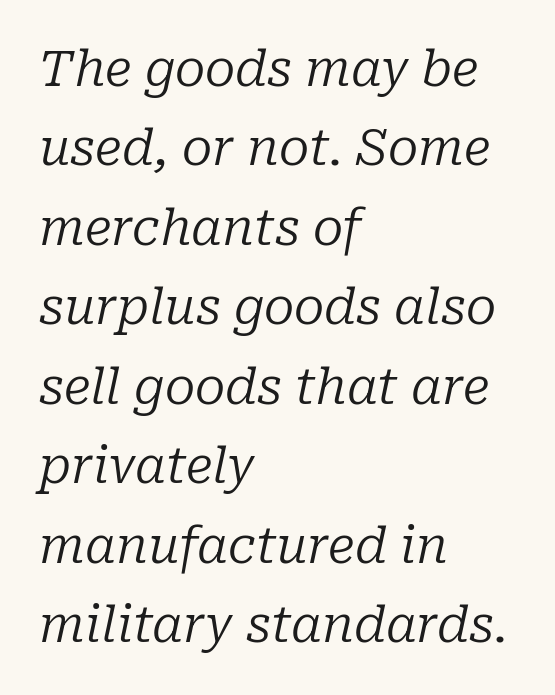
Q: Is the text bold? A: No.
Q: Is the text italic (slanted)? A: Yes, it leans right by about 10 degrees.
Q: Is the typeface a serif or a sans-serif typeface? A: Serif.
Q: Is the text underlined? A: No.
Q: How is the paragraph aligned? A: Left-aligned.
Q: Is the spacing between letters normal or unusually wide? A: Normal.
Q: Is the spacing between lines tight, normal or loose? A: Normal.
Q: Width (condensed, normal, or wide)? A: Normal.
Q: Stroke contrast? A: Low.
Q: x-height? A: Medium.
Q: Monospaced? A: No.
